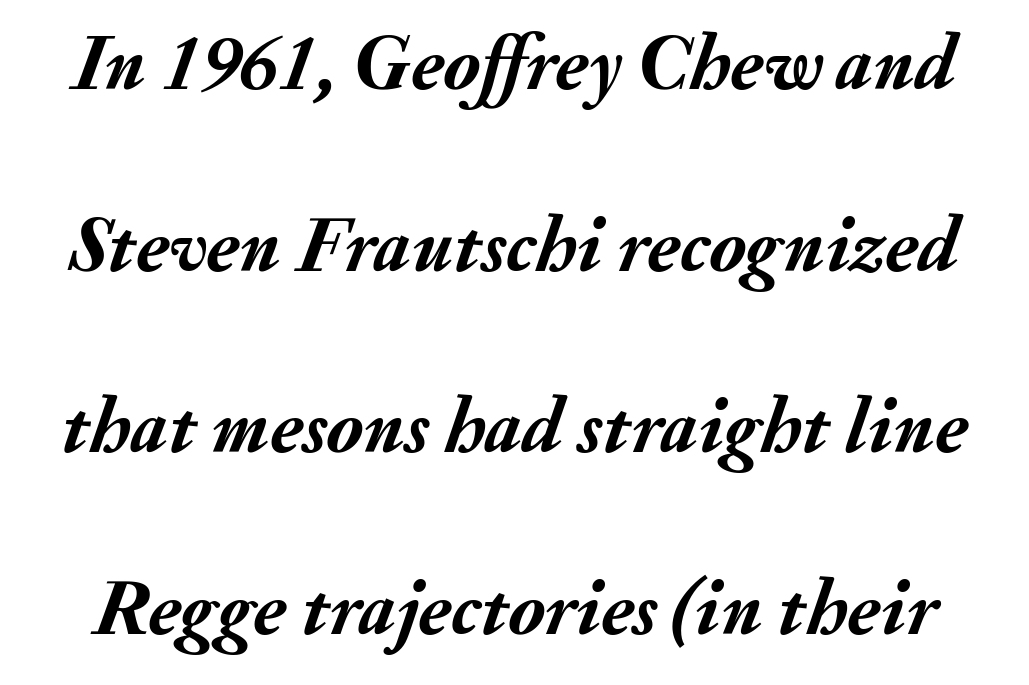
Q: Is the text bold? A: Yes.
Q: Is the text italic (slanted)? A: Yes, it leans right by about 20 degrees.
Q: Is the text underlined? A: No.
Q: Is the spacing between letters normal or unusually wide? A: Normal.
Q: Is the spacing between lines tight, normal or loose? A: Loose.
Q: Width (condensed, normal, or wide)? A: Normal.
Q: Stroke contrast? A: Medium.
Q: x-height? A: Small.
Q: Monospaced? A: No.
